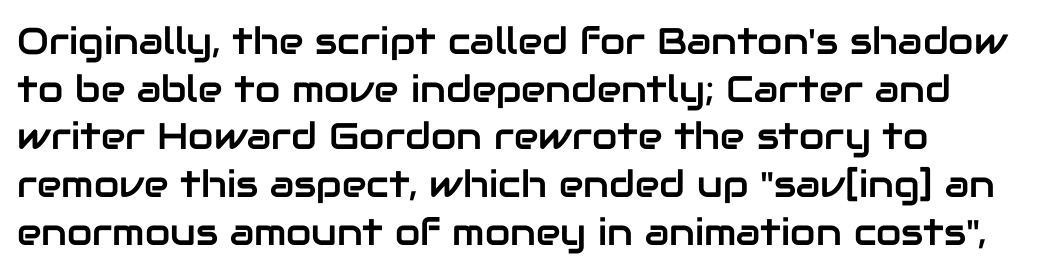
{"serif": "no", "italic": "no", "width": "normal", "stroke_contrast": "low", "x_height": "medium", "monospaced": "no", "underline": "no", "line_spacing": "normal", "line_spacing_ratio": 1.29, "letter_spacing": "normal", "letter_spacing_em": 0.0, "glyph_px": 37}
